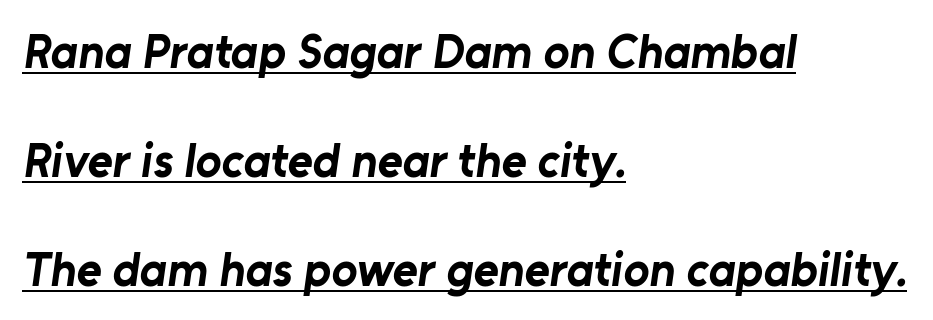
Q: Is the text bold? A: Yes.
Q: Is the typeface a serif or a sans-serif typeface? A: Sans-serif.
Q: Is the text underlined? A: Yes.
Q: How is the paragraph aligned? A: Left-aligned.
Q: Is the spacing between letters normal or unusually wide? A: Normal.
Q: Is the spacing between lines tight, normal or loose? A: Loose.
Q: Width (condensed, normal, or wide)? A: Normal.
Q: Stroke contrast? A: Low.
Q: x-height? A: Medium.
Q: Monospaced? A: No.
